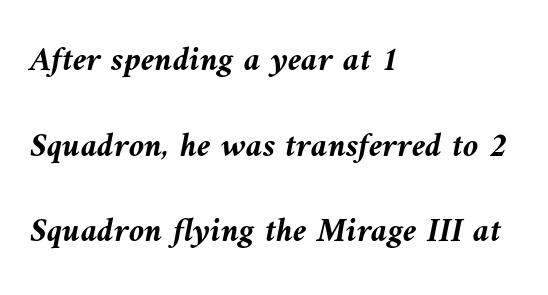
Characters follow at the spacing the type designer built in. These lines carry a lot of weight — the face is fully bold. The rag falls on the right side of this text block. How would I describe the line gaps? Wide and relaxed.
